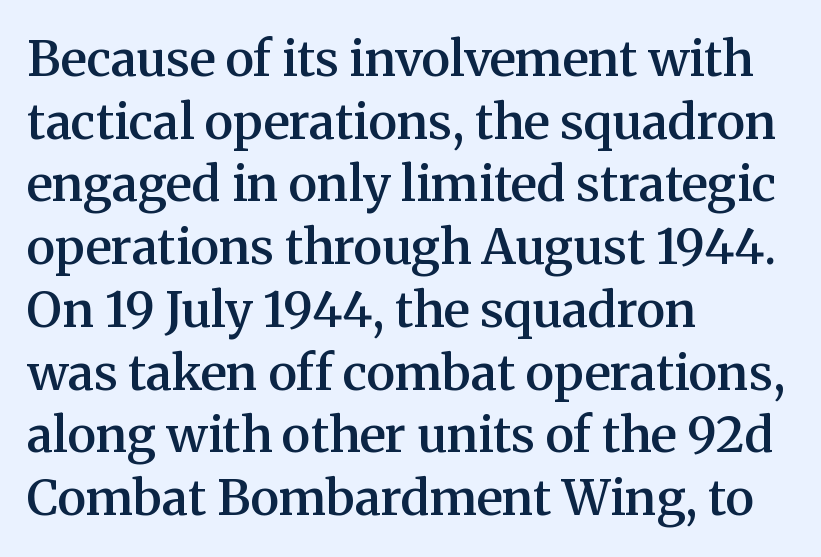
{"serif": "yes", "italic": "no", "bold": "semi", "weight": "semibold", "width": "normal", "stroke_contrast": "medium", "x_height": "medium", "monospaced": "no", "underline": "no", "align": "left", "line_spacing": "normal", "line_spacing_ratio": 1.28, "letter_spacing": "normal", "letter_spacing_em": 0.0, "glyph_px": 49}
